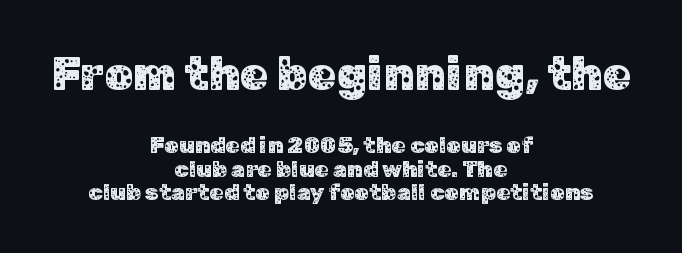
{"serif": "no", "italic": "no", "width": "normal", "stroke_contrast": "low", "x_height": "medium", "monospaced": "no", "underline": "no", "align": "center", "line_spacing": "tight", "line_spacing_ratio": 1.04, "letter_spacing": "normal", "letter_spacing_em": 0.0, "larger_block": "first", "size_ratio": 2.0, "glyph_px": 46}
